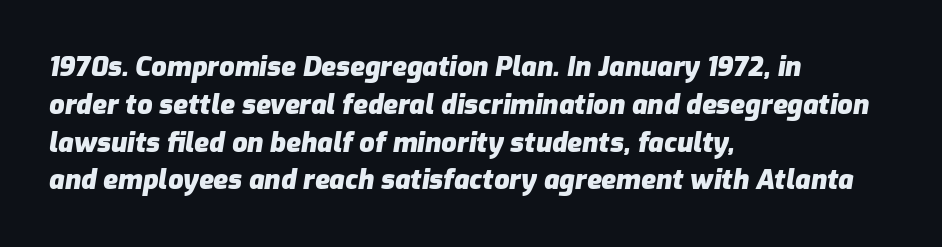
Short and long lines alike share a common starting point at left. Reading down the column, the eye jumps a familiar distance to each next line. Slanted lettering throughout. Letter spacing: default.
